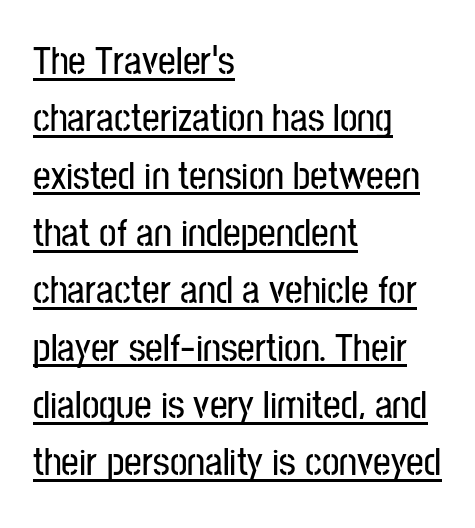
Q: Is the text italic (slanted)? A: No, it is upright.
Q: Is the typeface a serif or a sans-serif typeface? A: Sans-serif.
Q: Is the text underlined? A: Yes.
Q: How is the paragraph aligned? A: Left-aligned.
Q: Is the spacing between letters normal or unusually wide? A: Normal.
Q: Is the spacing between lines tight, normal or loose? A: Normal.
Q: Width (condensed, normal, or wide)? A: Condensed.
Q: Stroke contrast? A: Low.
Q: x-height? A: Medium.
Q: Monospaced? A: No.
